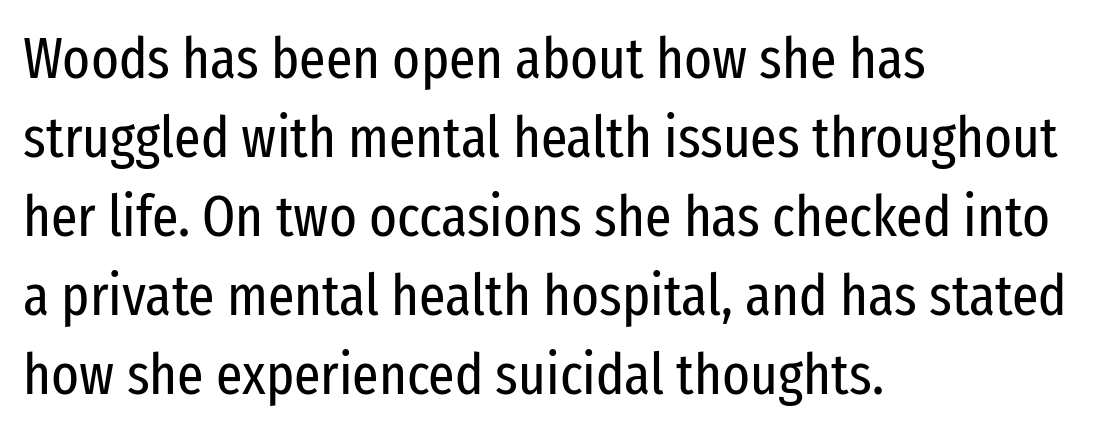
{"serif": "no", "italic": "no", "bold": "no", "weight": "regular", "width": "condensed", "stroke_contrast": "low", "x_height": "medium", "monospaced": "no", "underline": "no", "align": "left", "line_spacing": "normal", "line_spacing_ratio": 1.36, "letter_spacing": "normal", "letter_spacing_em": 0.0, "glyph_px": 58}
